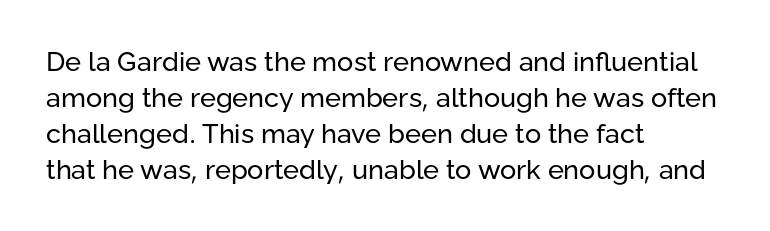
A clean baseline with only descenders dipping below it. The letters stand upright; this is a roman face. The letterforms sit shoulder to shoulder at normal distance. The compositor pushed each line to the left boundary.
